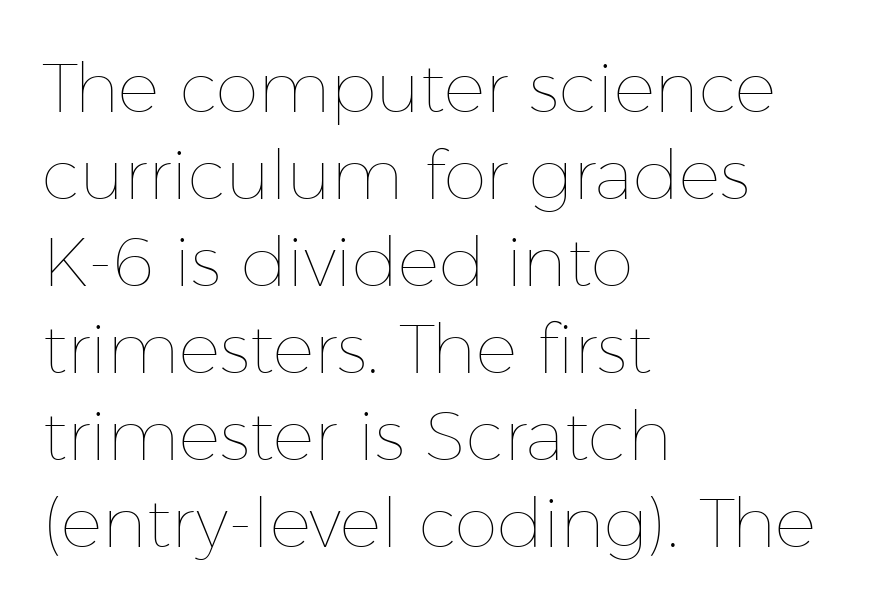
Q: Is the text bold? A: No.
Q: Is the text italic (slanted)? A: No, it is upright.
Q: Is the text underlined? A: No.
Q: How is the paragraph aligned? A: Left-aligned.
Q: Is the spacing between letters normal or unusually wide? A: Normal.
Q: Is the spacing between lines tight, normal or loose? A: Normal.
Q: Width (condensed, normal, or wide)? A: Normal.
Q: Stroke contrast? A: Low.
Q: x-height? A: Medium.
Q: Monospaced? A: No.
